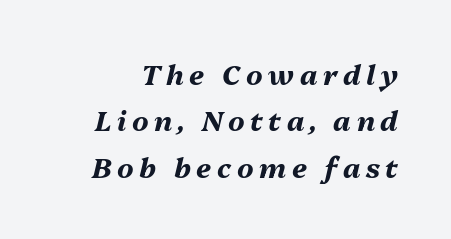
The image shows 28 px bold type, italic (leaning right); set normal line spacing (1.66x), unusually wide letter spacing (+0.2 em), not underlined; medium stroke contrast and a medium x-height.
